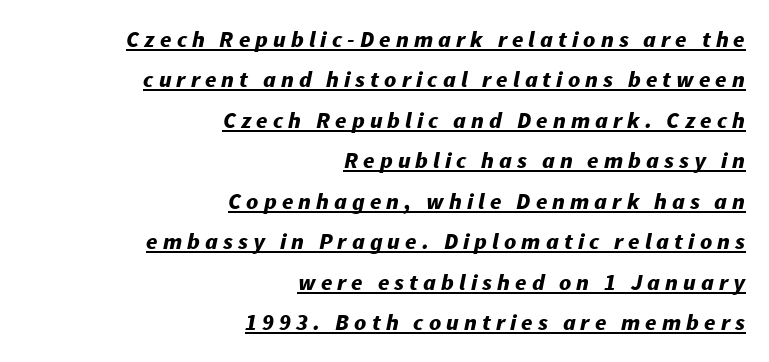
Q: Is the text bold? A: Yes.
Q: Is the text italic (slanted)? A: Yes, it leans right by about 11 degrees.
Q: Is the text underlined? A: Yes.
Q: How is the paragraph aligned? A: Right-aligned.
Q: Is the spacing between letters normal or unusually wide? A: Unusually wide.
